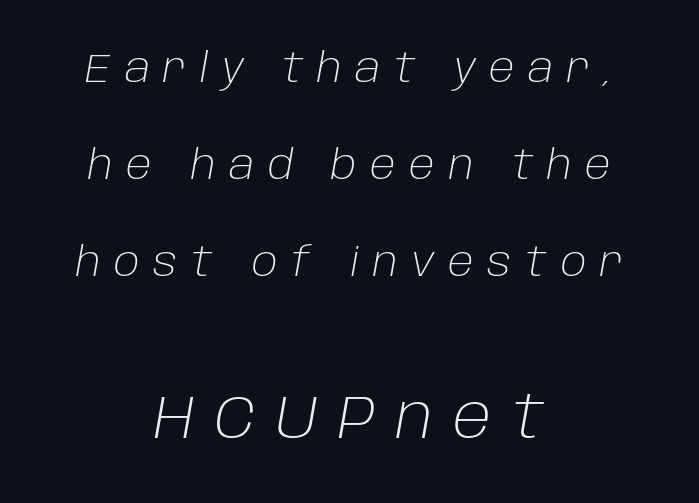
The image shows 60 px light type, italic (leaning right); set centered, loose line spacing (2.43x), unusually wide letter spacing (+0.34 em), not underlined; the second (bottom) block is 1.5x larger; low stroke contrast and a large x-height.
